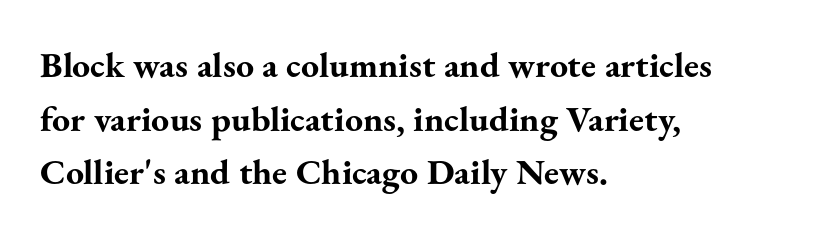
The image shows 36 px bold serif type, upright; set left-aligned, normal line spacing (1.49x), normal letter spacing, not underlined; medium stroke contrast and a small x-height.
